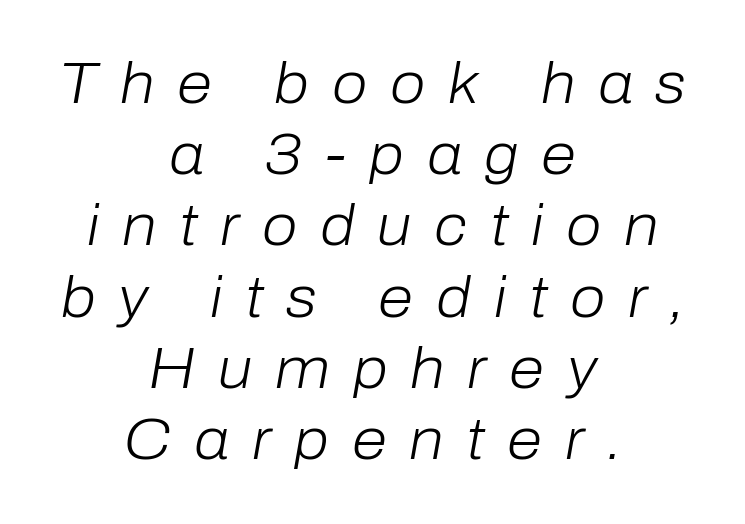
Q: Is the text bold? A: No.
Q: Is the text italic (slanted)? A: Yes, it leans right by about 10 degrees.
Q: Is the text underlined? A: No.
Q: How is the paragraph aligned? A: Centered.
Q: Is the spacing between letters normal or unusually wide? A: Unusually wide.
Q: Is the spacing between lines tight, normal or loose? A: Normal.
Q: Width (condensed, normal, or wide)? A: Normal.
Q: Stroke contrast? A: Low.
Q: x-height? A: Medium.
Q: Monospaced? A: No.
